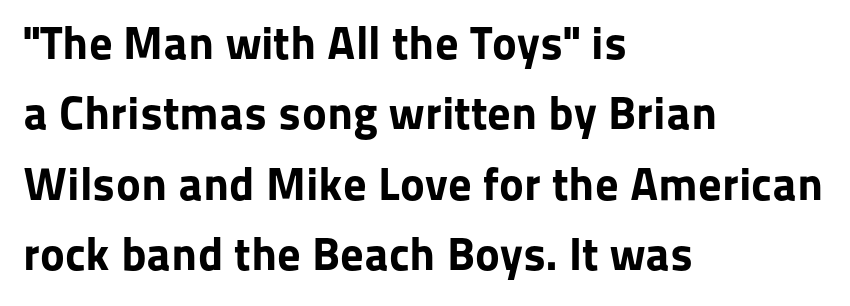
The image shows 47 px bold sans-serif type, upright; set left-aligned, normal line spacing (1.5x), normal letter spacing, not underlined; low stroke contrast and a medium x-height.
